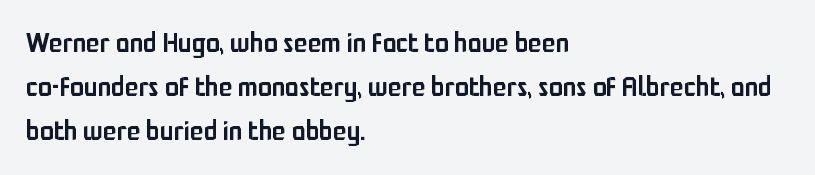
Each word holds together tightly as a unit, with standard inter-letter gaps. Looks like regular typesetting: each glyph gets only the width it needs. Ascenders rise straight up at ninety degrees. Does the leading feel generous? No, just average. Caption: semibold face, moderately heavy strokes.
